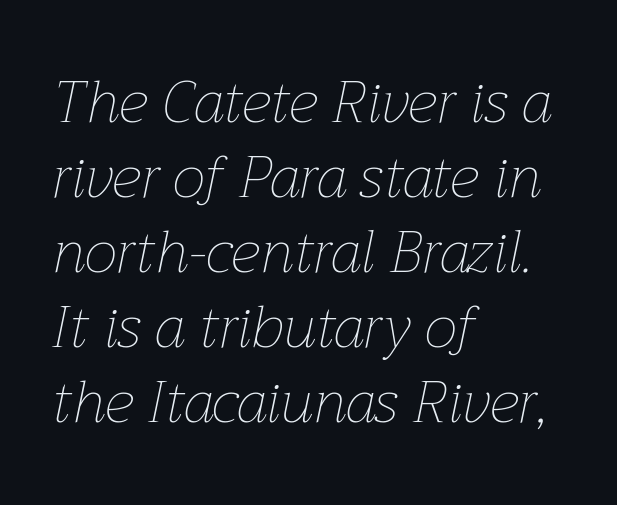
Q: Is the text bold? A: No.
Q: Is the text italic (slanted)? A: Yes, it leans right by about 12 degrees.
Q: Is the text underlined? A: No.
Q: How is the paragraph aligned? A: Left-aligned.
Q: Is the spacing between letters normal or unusually wide? A: Normal.
Q: Is the spacing between lines tight, normal or loose? A: Normal.
Q: Width (condensed, normal, or wide)? A: Normal.
Q: Stroke contrast? A: Low.
Q: x-height? A: Medium.
Q: Monospaced? A: No.
